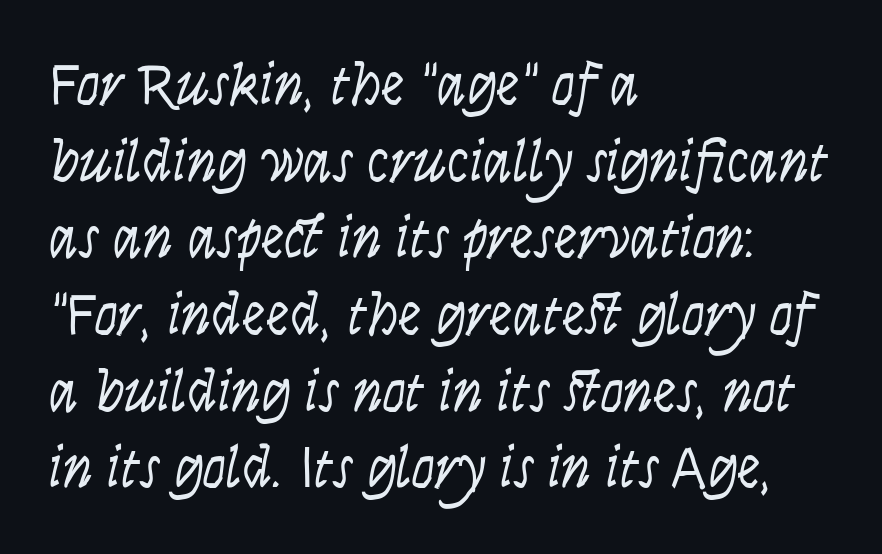
The image shows 59 px light, condensed type, italic (leaning right); set left-aligned, normal line spacing (1.3x), normal letter spacing, not underlined; low stroke contrast and a large x-height.
